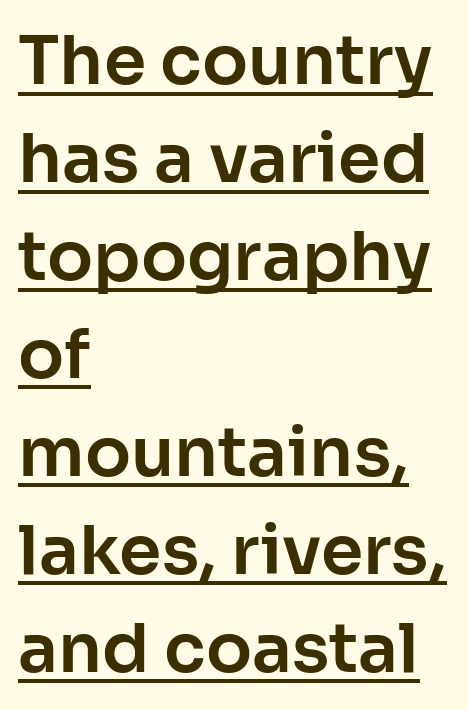
The passage shown is typeset with a sans-serif family. Each line of the rendering has a horizontal stroke beneath the glyphs. This sample is left-justified, so line endings fall wherever the words run out. The passage shown stacks its lines at a standard gap. Tall strokes in this sample are plumb rather than angled. How are the letters spaced? Ordinarily, with no added tracking.
